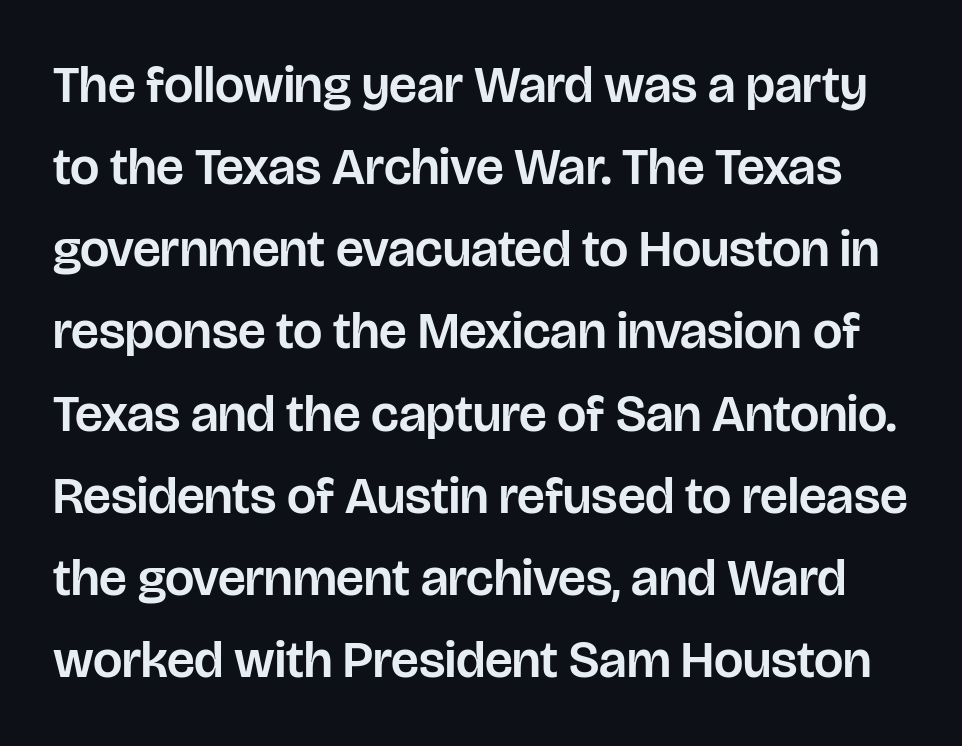
The image shows 52 px sans-serif type, upright; set normal line spacing (1.58x), normal letter spacing, not underlined; low stroke contrast and a large x-height.
